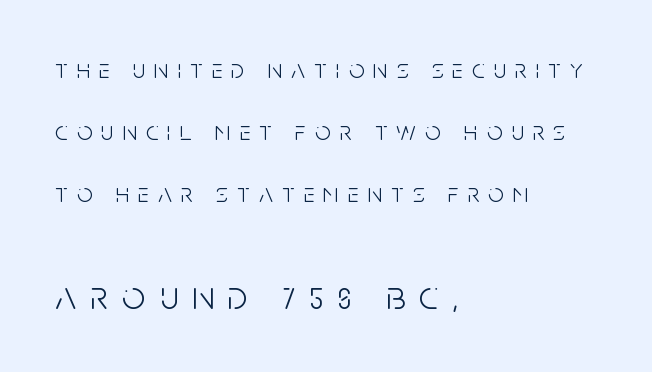
Characters follow at a spacing far wider than the type designer built in. Successive baselines arrive slowly, with a big drop between each. The font's upright variant was chosen for this text. Of the two passages, the one underneath uses the larger point size. Proportional: the letters do not fall into vertical columns.
